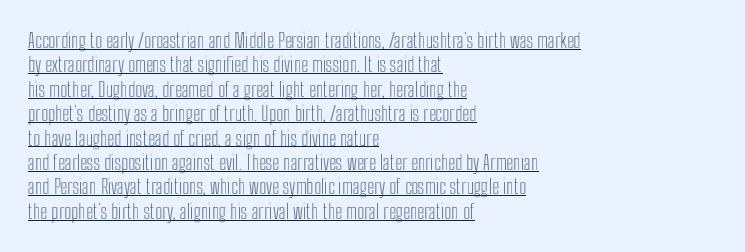
The passage shown is underscored from start to finish. Honestly, the letter spacing is just normal — you wouldn't notice it. Ascenders rise straight up at ninety degrees. Layout note: lines flush left.
